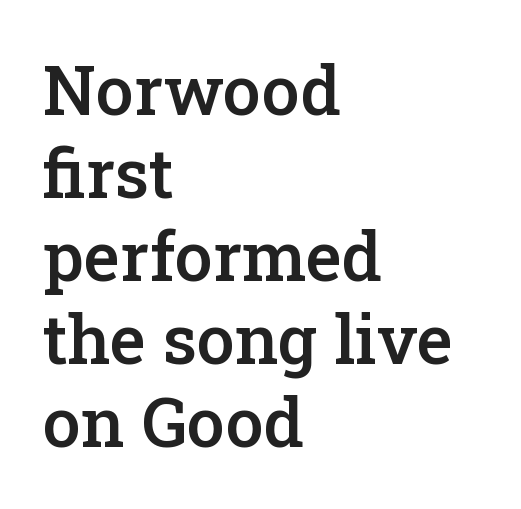
Compared with a centered layout, this one pins lines to the left instead. Character widths vary here, with narrow letters taking less room than wide ones. Bold? Not quite — semibold, heavier than regular but stopping short. The letters stand upright; this is a roman face. Observe the ordinary spacing: letters are neighbours, not strangers.
